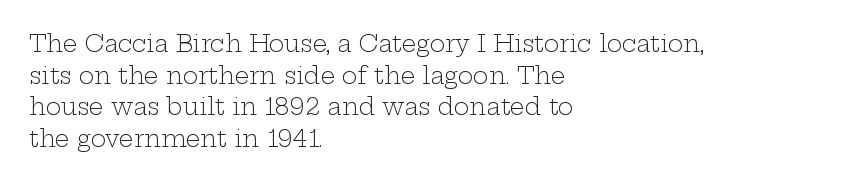
Q: Is the text bold? A: No.
Q: Is the text italic (slanted)? A: No, it is upright.
Q: Is the text underlined? A: No.
Q: How is the paragraph aligned? A: Left-aligned.
Q: Is the spacing between letters normal or unusually wide? A: Normal.
Q: Is the spacing between lines tight, normal or loose? A: Normal.
